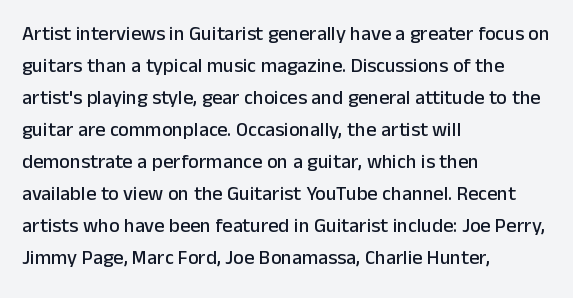
Posture: straight, roman, zero tilt. The ragged edge is on the right, which tells us the setting is flush left. The words here are not underlined. Inter-character spacing is left at the font's built-in metrics. What's the leading like? Ordinary, nothing unusual.
